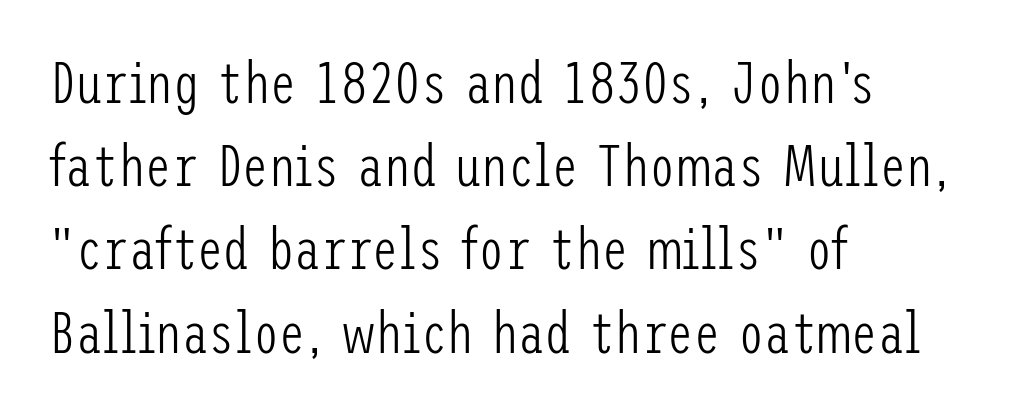
The image shows 59 px light, condensed sans-serif type, upright; set left-aligned, normal line spacing (1.41x), normal letter spacing, not underlined; low stroke contrast and a medium x-height.
